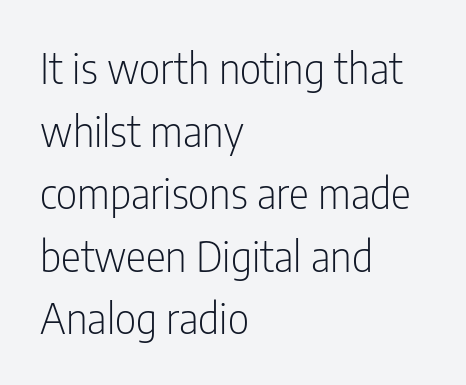
The image shows 42 px light, condensed sans-serif type, upright; set left-aligned, normal line spacing (1.49x), normal letter spacing, not underlined; low stroke contrast and a medium x-height.
